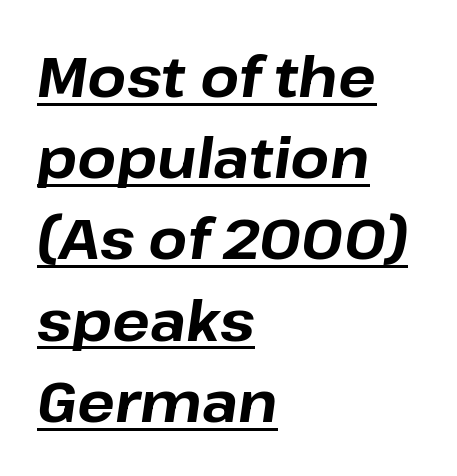
Q: Is the text bold? A: Yes.
Q: Is the text italic (slanted)? A: Yes, it leans right by about 8 degrees.
Q: Is the text underlined? A: Yes.
Q: How is the paragraph aligned? A: Left-aligned.
Q: Is the spacing between letters normal or unusually wide? A: Normal.
Q: Is the spacing between lines tight, normal or loose? A: Normal.
Q: Width (condensed, normal, or wide)? A: Normal.
Q: Stroke contrast? A: Low.
Q: x-height? A: Medium.
Q: Monospaced? A: No.
